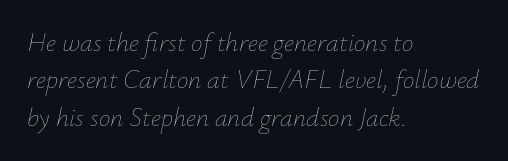
Regular leading. The passage is arranged the way most books set body copy — flush left. The passage shown leans; its letterforms are oblique. On a weight scale, this lands at 450 or below. Honestly, there is no underline to notice here at all.
